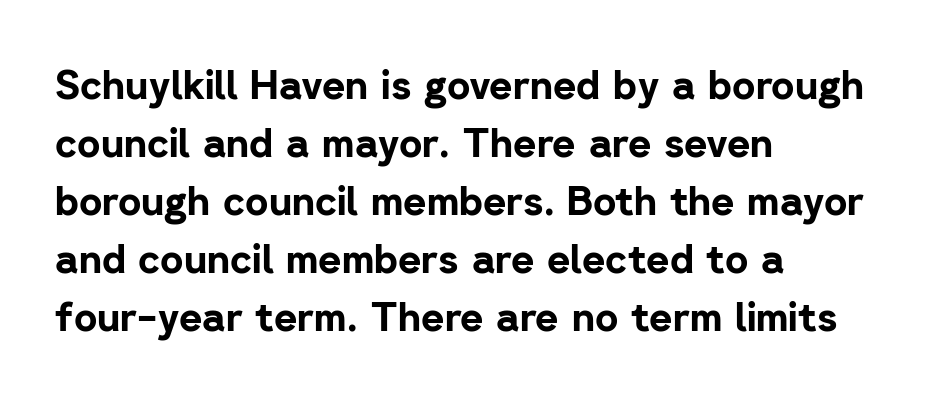
{"serif": "no", "italic": "no", "bold": "yes", "weight": "bold", "width": "normal", "stroke_contrast": "low", "x_height": "medium", "monospaced": "no", "underline": "no", "align": "left", "line_spacing": "normal", "line_spacing_ratio": 1.45, "letter_spacing": "normal", "letter_spacing_em": 0.0, "glyph_px": 40}
